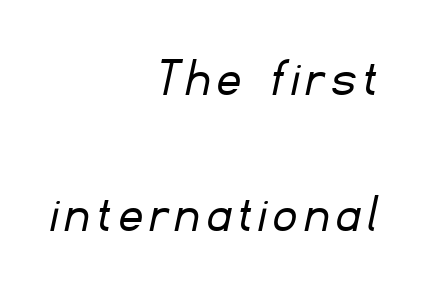
Q: Is the text bold? A: No.
Q: Is the typeface a serif or a sans-serif typeface? A: Sans-serif.
Q: Is the text underlined? A: No.
Q: How is the paragraph aligned? A: Right-aligned.
Q: Is the spacing between lines tight, normal or loose? A: Loose.
Q: Width (condensed, normal, or wide)? A: Normal.
Q: Stroke contrast? A: Low.
Q: x-height? A: Small.
Q: Monospaced? A: No.
